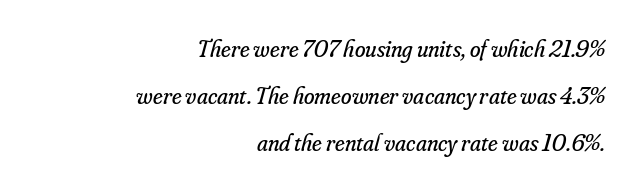
Q: Is the text bold? A: No.
Q: Is the text italic (slanted)? A: Yes, it leans right by about 16 degrees.
Q: Is the text underlined? A: No.
Q: How is the paragraph aligned? A: Right-aligned.
Q: Is the spacing between letters normal or unusually wide? A: Normal.
Q: Is the spacing between lines tight, normal or loose? A: Loose.
